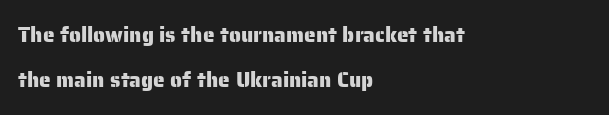
The image shows 21 px text type, upright; set left-aligned, loose line spacing (2.13x), normal letter spacing, not underlined.
